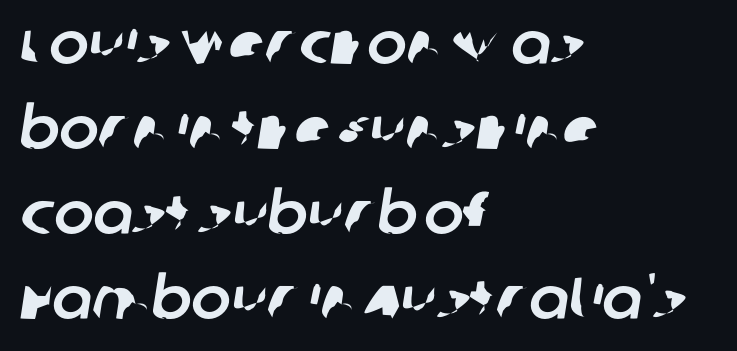
{"serif": "no", "width": "normal", "stroke_contrast": "low", "x_height": "large", "monospaced": "no", "underline": "no", "align": "left", "line_spacing": "normal", "line_spacing_ratio": 1.44, "letter_spacing": "normal", "letter_spacing_em": 0.0, "glyph_px": 59}
